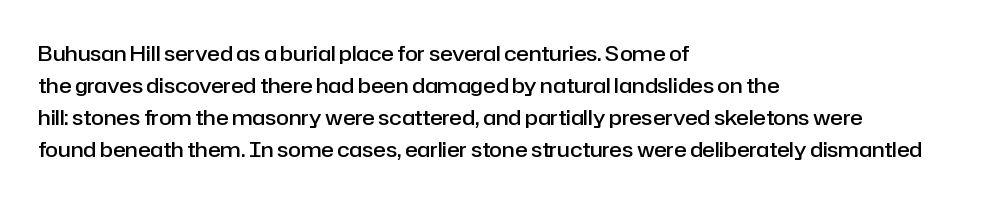
{"italic": "no", "bold": "semi", "underline": "no", "align": "left", "line_spacing": "normal", "line_spacing_ratio": 1.53, "letter_spacing": "normal", "letter_spacing_em": 0.0, "glyph_px": 21}
